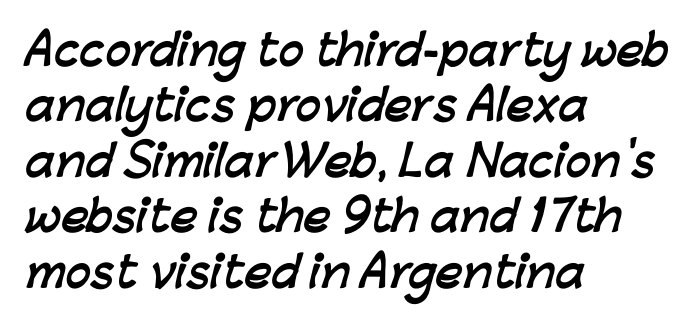
{"serif": "no", "bold": "yes", "weight": "semibold", "width": "normal", "stroke_contrast": "low", "x_height": "medium", "monospaced": "no", "underline": "no", "align": "left", "line_spacing": "normal", "line_spacing_ratio": 1.32, "letter_spacing": "normal", "letter_spacing_em": 0.0, "glyph_px": 42}
